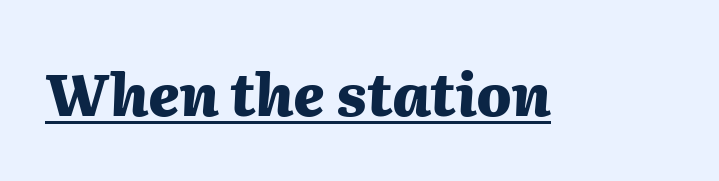
The image shows 58 px heavy type, italic (leaning right); set normal letter spacing, underlined; medium stroke contrast and a medium x-height.
